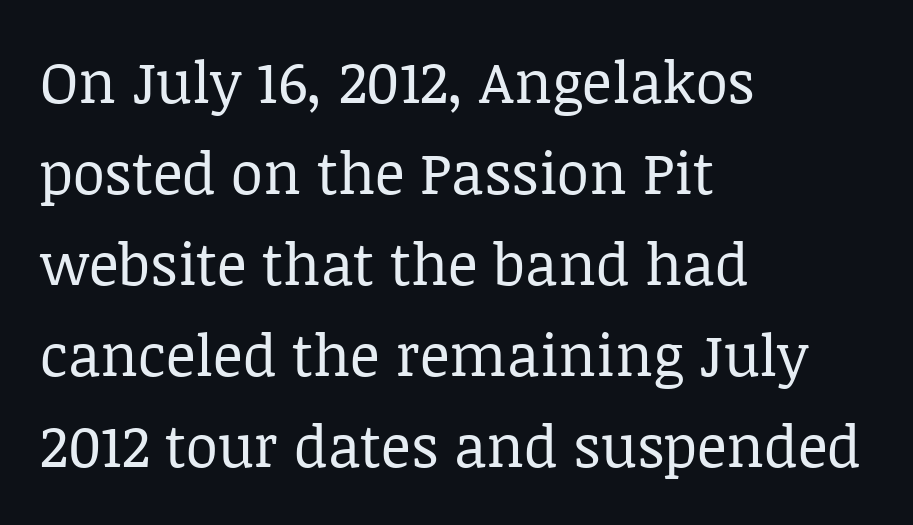
{"serif": "yes", "italic": "no", "bold": "no", "weight": "regular", "width": "normal", "stroke_contrast": "low", "x_height": "large", "monospaced": "no", "underline": "no", "align": "left", "line_spacing": "normal", "line_spacing_ratio": 1.57, "letter_spacing": "normal", "letter_spacing_em": 0.0, "glyph_px": 58}
